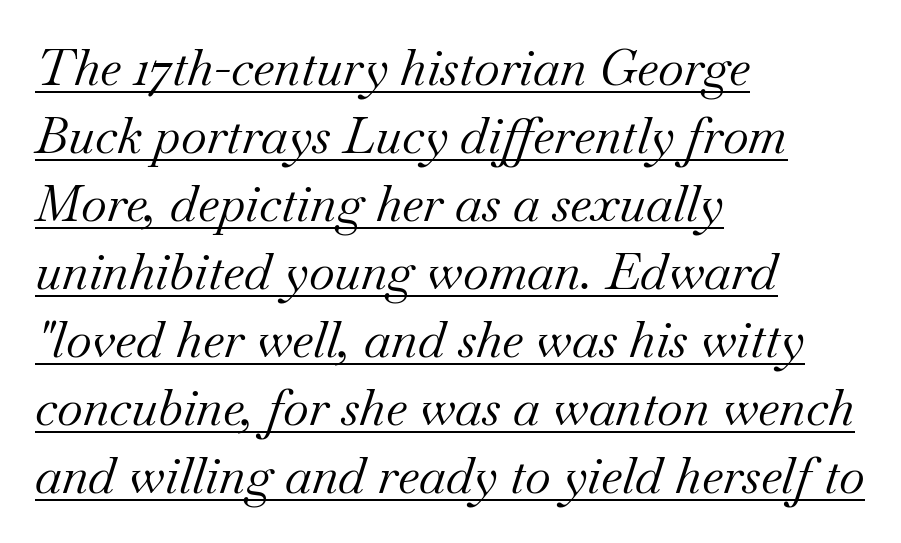
{"serif": "yes", "italic": "yes", "lean": "right", "slant_degrees": 18, "bold": "no", "weight": "regular", "width": "normal", "stroke_contrast": "medium", "x_height": "small", "monospaced": "no", "underline": "yes", "align": "left", "line_spacing": "normal", "line_spacing_ratio": 1.36, "letter_spacing": "normal", "letter_spacing_em": 0.0, "glyph_px": 50}
